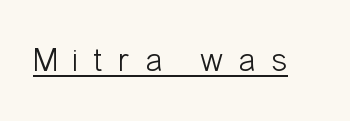
Q: Is the text bold? A: No.
Q: Is the text italic (slanted)? A: No, it is upright.
Q: Is the typeface a serif or a sans-serif typeface? A: Sans-serif.
Q: Is the text underlined? A: Yes.
Q: Is the spacing between letters normal or unusually wide? A: Unusually wide.
Q: Width (condensed, normal, or wide)? A: Condensed.
Q: Stroke contrast? A: Low.
Q: x-height? A: Medium.
Q: Monospaced? A: No.
